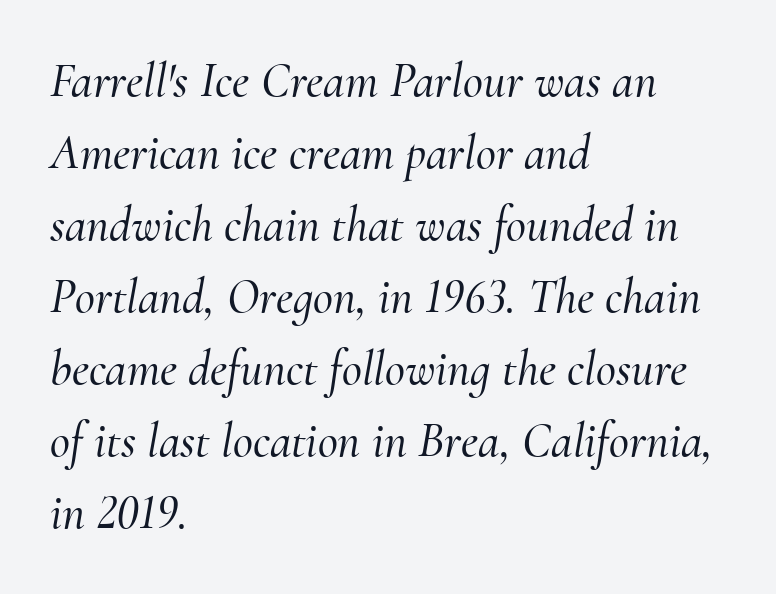
These lines are rendered in a variable-pitch font. You could call the tracking neutral — neither tight nor loose. Regarding serifs, this sample has them. Regular leading. Is the type slanted? Yes — the strokes lean at a clear angle.
